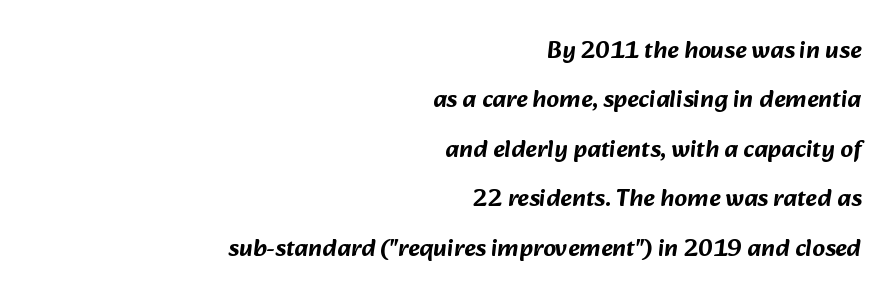
{"underline": "no", "align": "right", "line_spacing": "loose", "line_spacing_ratio": 1.98, "letter_spacing": "normal", "letter_spacing_em": 0.0, "glyph_px": 25}
